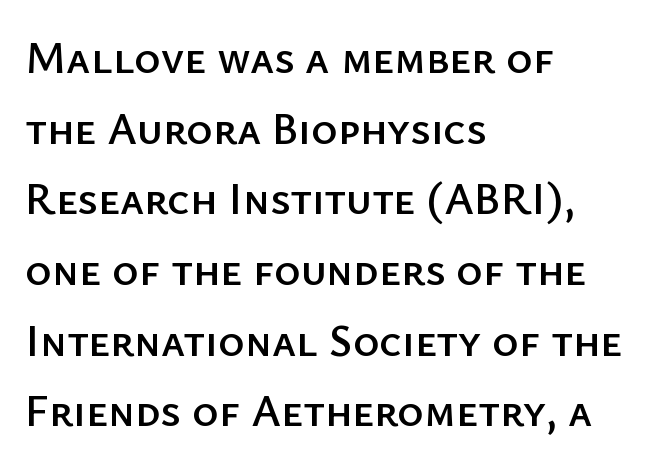
The lines in this sample share a left origin and differ only in where they stop. Descender tails drop into unmarked territory. The line texture is even and compact thanks to regular tracking. Regarding serifs, this sample does without them. Honestly, the row spacing looks completely unremarkable.
